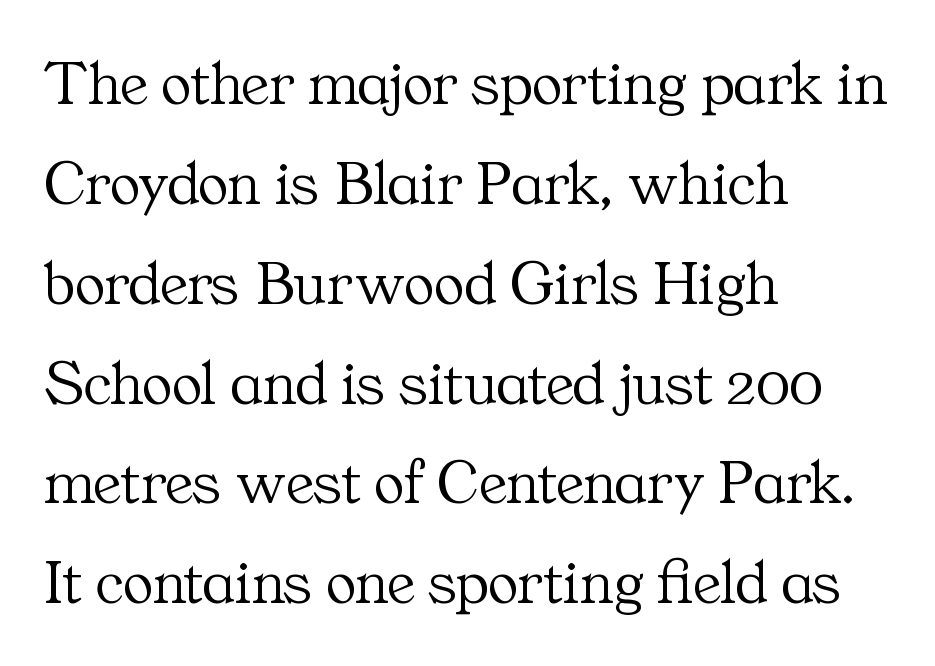
Q: Is the text bold? A: No.
Q: Is the text italic (slanted)? A: No, it is upright.
Q: Is the typeface a serif or a sans-serif typeface? A: Serif.
Q: Is the text underlined? A: No.
Q: How is the paragraph aligned? A: Left-aligned.
Q: Is the spacing between letters normal or unusually wide? A: Normal.
Q: Is the spacing between lines tight, normal or loose? A: Normal.
Q: Width (condensed, normal, or wide)? A: Normal.
Q: Stroke contrast? A: Medium.
Q: x-height? A: Medium.
Q: Monospaced? A: No.
